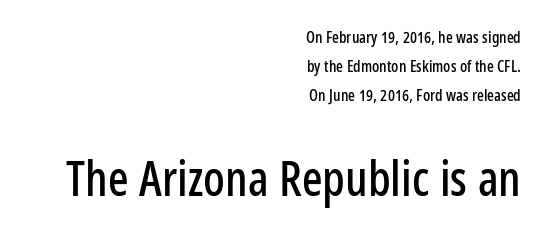
{"serif": "no", "italic": "no", "width": "condensed", "stroke_contrast": "low", "x_height": "medium", "monospaced": "no", "underline": "no", "align": "right", "line_spacing_ratio": 1.81, "letter_spacing": "normal", "letter_spacing_em": 0.0, "larger_block": "second", "size_ratio": 3.0, "glyph_px": 48}
